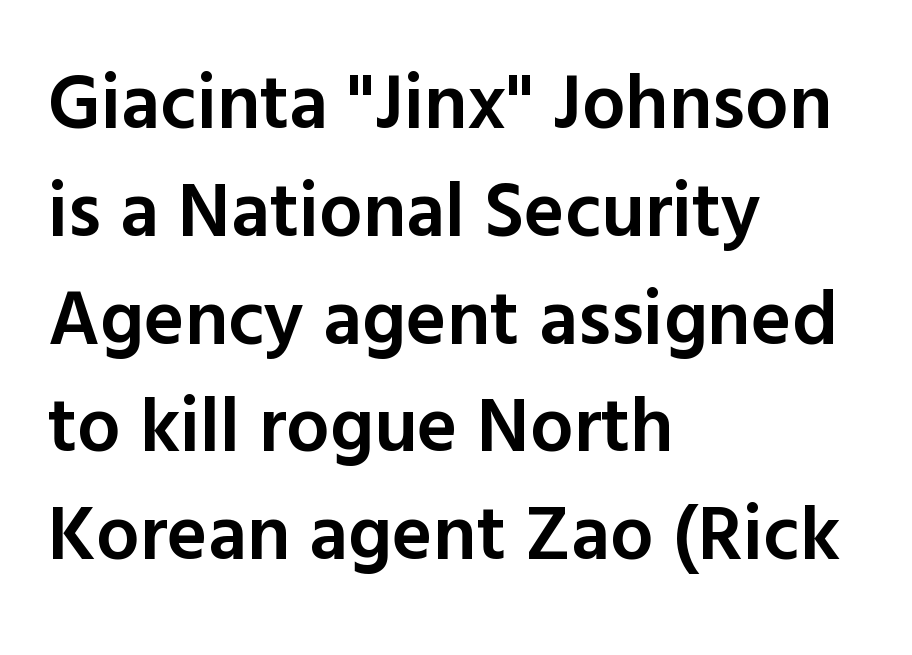
The image shows 77 px semibold sans-serif type, upright; set left-aligned, normal line spacing (1.4x), normal letter spacing, not underlined; a medium x-height.
